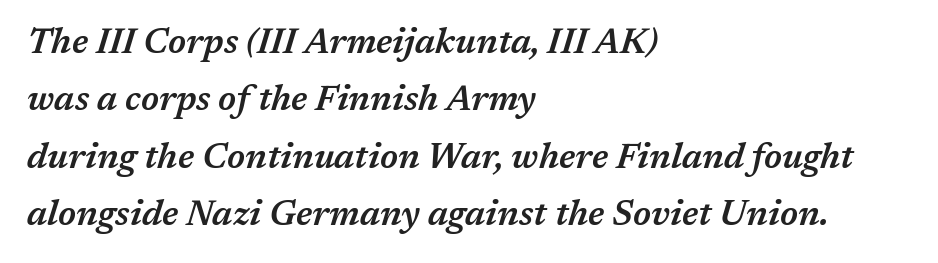
Students, this is semibold: more ink than regular, less than bold. Reading down the column, the eye jumps a familiar distance to each next line. Varying glyph widths throughout — classic text-font behaviour. Has an underline been added? It has not.
